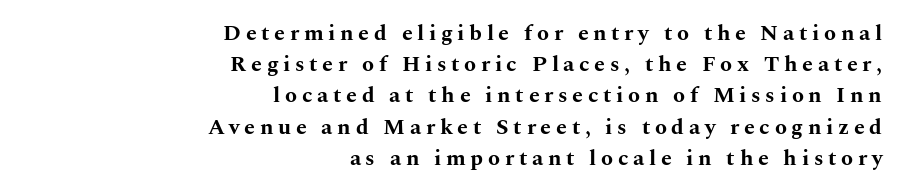
{"italic": "no", "bold": "yes", "underline": "no", "align": "right", "line_spacing": "normal", "line_spacing_ratio": 1.42, "letter_spacing": "wide", "letter_spacing_em": 0.21, "glyph_px": 22}
